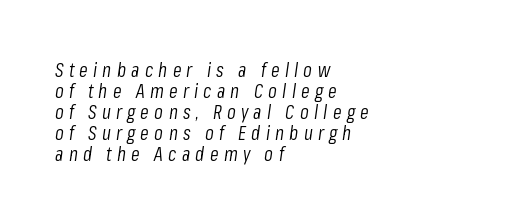
Summary of vertical rhythm: compact, with narrow interline spacing. Is the type slanted? Yes — the strokes lean at a clear angle. The typesetting does not lean heavy: it is not bold. The rendering anchors every line to the left-hand side. The glyphs are unaccompanied by any horizontal stroke below them. Honestly, the letter spacing is so wide it's the main thing you notice.
